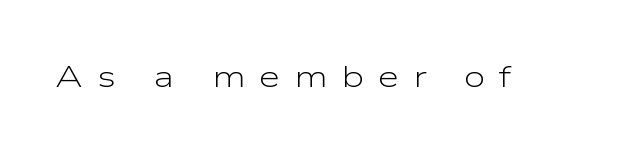
The image shows 31 px light, wide sans-serif type, upright; set unusually wide letter spacing (+0.45 em), not underlined; low stroke contrast and a medium x-height.
